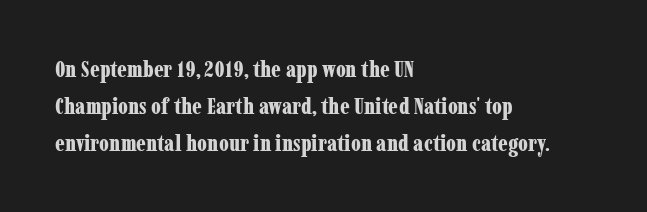
{"italic": "no", "bold": "yes", "underline": "no", "align": "left", "line_spacing": "normal", "line_spacing_ratio": 1.6, "letter_spacing": "normal", "letter_spacing_em": 0.0, "glyph_px": 23}
